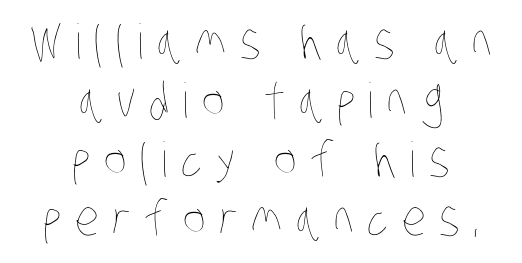
{"bold": "no", "weight": "thin", "width": "condensed", "stroke_contrast": "low", "x_height": "large", "monospaced": "no", "underline": "no", "align": "center", "line_spacing_ratio": 1.23, "letter_spacing": "wide", "letter_spacing_em": 0.28, "glyph_px": 48}
